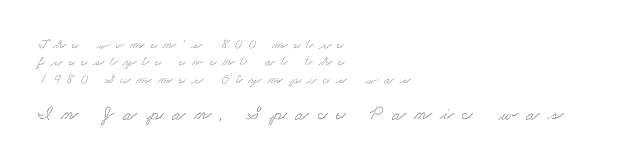
The image shows 20 px text type; set left-aligned, line spacing 1.24x, unusually wide letter spacing (+0.43 em), not underlined; the second (bottom) block is 1.43x larger.
